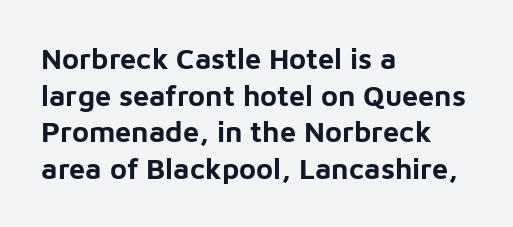
Q: Is the text bold? A: Yes.
Q: Is the text italic (slanted)? A: No, it is upright.
Q: Is the typeface a serif or a sans-serif typeface? A: Sans-serif.
Q: Is the text underlined? A: No.
Q: How is the paragraph aligned? A: Left-aligned.
Q: Is the spacing between letters normal or unusually wide? A: Normal.
Q: Is the spacing between lines tight, normal or loose? A: Normal.
Q: Width (condensed, normal, or wide)? A: Normal.
Q: Stroke contrast? A: Low.
Q: x-height? A: Medium.
Q: Monospaced? A: No.
